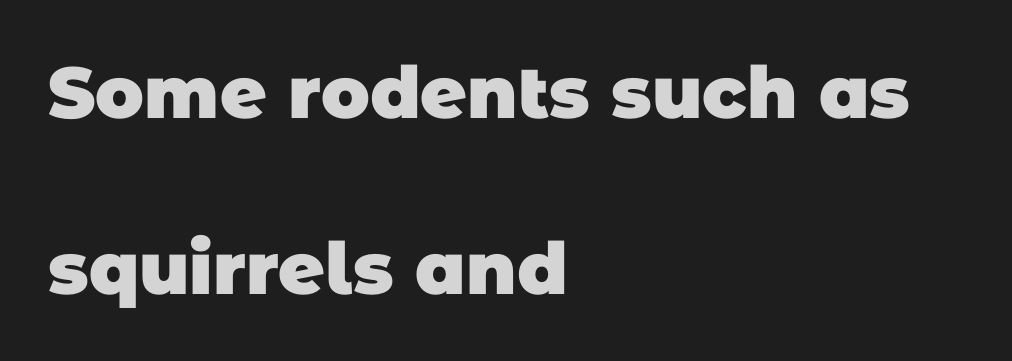
Q: Is the text bold? A: Yes.
Q: Is the typeface a serif or a sans-serif typeface? A: Sans-serif.
Q: Is the text underlined? A: No.
Q: How is the paragraph aligned? A: Left-aligned.
Q: Is the spacing between letters normal or unusually wide? A: Normal.
Q: Is the spacing between lines tight, normal or loose? A: Loose.
Q: Width (condensed, normal, or wide)? A: Normal.
Q: Stroke contrast? A: Low.
Q: x-height? A: Large.
Q: Monospaced? A: No.
